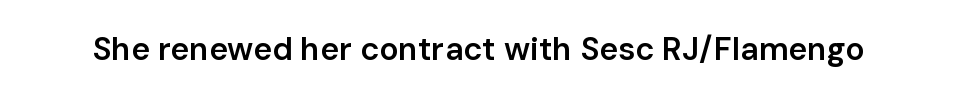
The image shows 32 px semibold sans-serif type, upright; set normal letter spacing, not underlined; low stroke contrast and a medium x-height.
